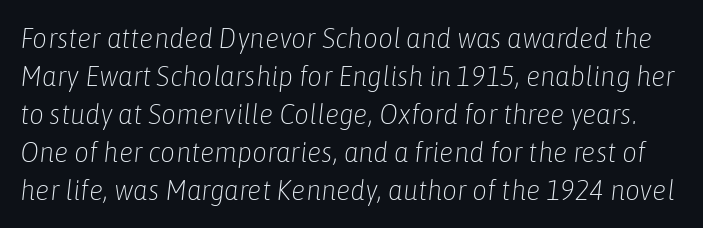
Q: Is the text bold? A: No.
Q: Is the text italic (slanted)? A: Yes, it leans right by about 6 degrees.
Q: Is the text underlined? A: No.
Q: Is the spacing between letters normal or unusually wide? A: Normal.
Q: Is the spacing between lines tight, normal or loose? A: Normal.
Q: Width (condensed, normal, or wide)? A: Condensed.
Q: Stroke contrast? A: Low.
Q: x-height? A: Medium.
Q: Monospaced? A: No.
